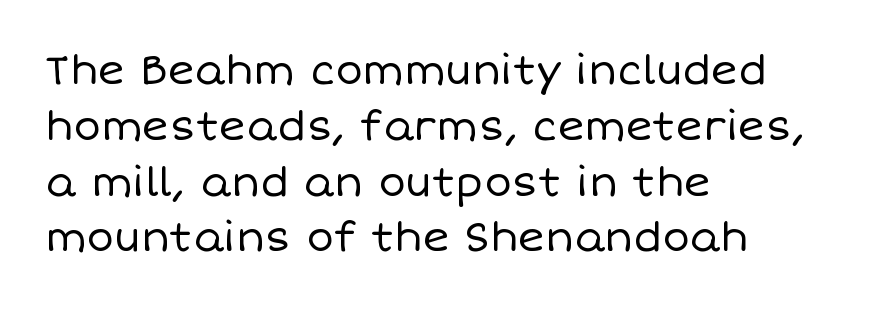
Q: Is the text bold? A: No.
Q: Is the text italic (slanted)? A: No, it is upright.
Q: Is the text underlined? A: No.
Q: How is the paragraph aligned? A: Left-aligned.
Q: Is the spacing between letters normal or unusually wide? A: Normal.
Q: Is the spacing between lines tight, normal or loose? A: Normal.
Q: Width (condensed, normal, or wide)? A: Normal.
Q: Stroke contrast? A: Low.
Q: x-height? A: Large.
Q: Monospaced? A: No.
